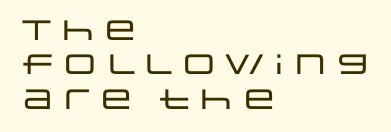
Q: Is the text italic (slanted)? A: No, it is upright.
Q: Is the typeface a serif or a sans-serif typeface? A: Sans-serif.
Q: Is the text underlined? A: No.
Q: How is the paragraph aligned? A: Left-aligned.
Q: Is the spacing between letters normal or unusually wide? A: Normal.
Q: Width (condensed, normal, or wide)? A: Wide.
Q: Stroke contrast? A: Low.
Q: x-height? A: Large.
Q: Monospaced? A: No.
